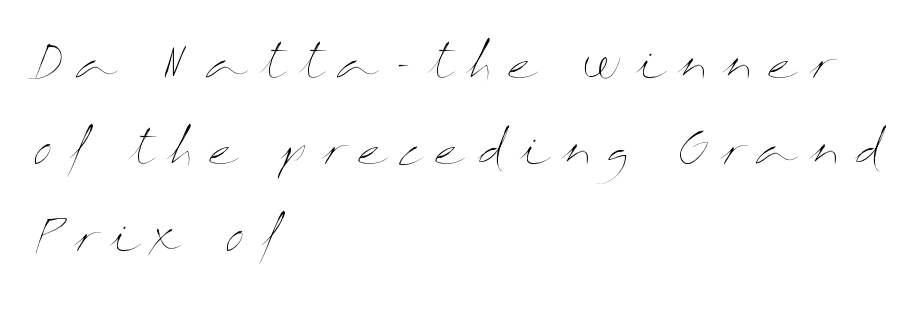
The image shows 45 px thin, wide type; set left-aligned, loose line spacing (1.92x), unusually wide letter spacing (+0.3 em), not underlined; medium stroke contrast and a medium x-height.
